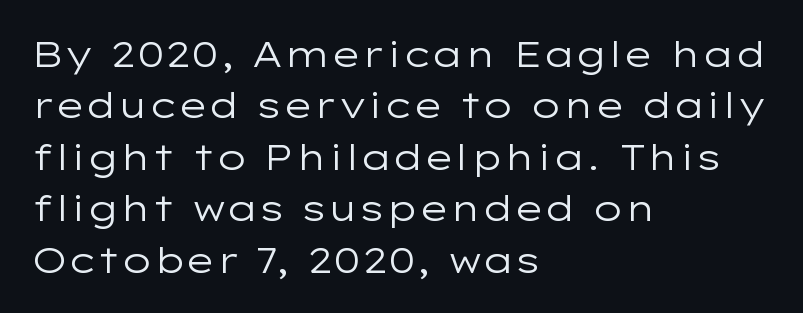
Layout note: lines flush left. Honestly, there is no underline to notice here at all. What's the leading like? Ordinary, nothing unusual. Grotesque or geometric, the face here clearly has no serifs. Is the type heavy? It reads as light-to-regular instead. Quick note: not italic, upright.
